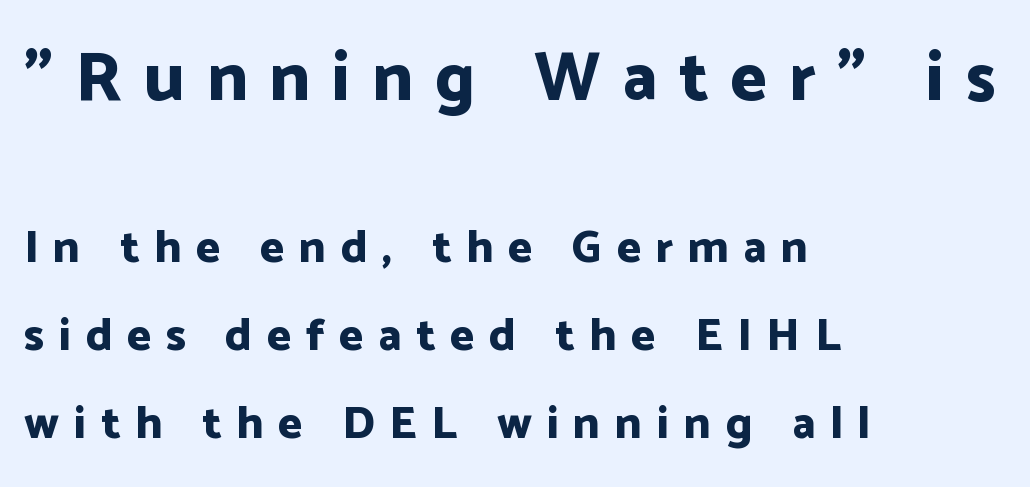
Q: Is the text bold? A: Yes.
Q: Is the text italic (slanted)? A: No, it is upright.
Q: Is the typeface a serif or a sans-serif typeface? A: Sans-serif.
Q: Is the text underlined? A: No.
Q: How is the paragraph aligned? A: Left-aligned.
Q: Is the spacing between letters normal or unusually wide? A: Unusually wide.
Q: Is the spacing between lines tight, normal or loose? A: Loose.
Q: Which block of text is set in a larger size, the first (top) or the second (bottom)? A: The first (top) one.
Q: Width (condensed, normal, or wide)? A: Normal.
Q: Stroke contrast? A: Low.
Q: x-height? A: Medium.
Q: Monospaced? A: No.
